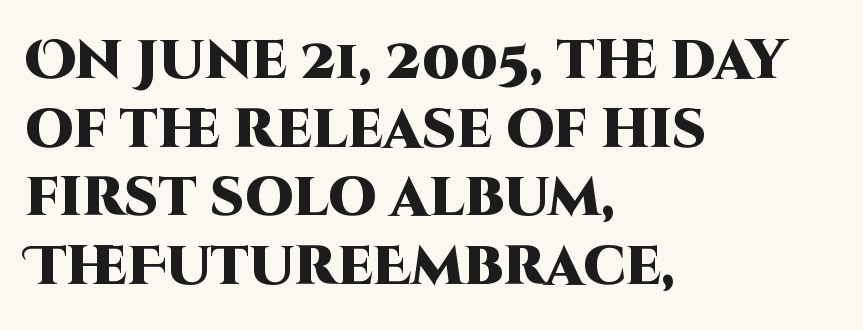
{"serif": "no", "italic": "no", "bold": "yes", "weight": "heavy", "width": "normal", "stroke_contrast": "high", "x_height": "large", "monospaced": "no", "underline": "no", "align": "left", "line_spacing": "normal", "line_spacing_ratio": 1.27, "letter_spacing": "normal", "letter_spacing_em": 0.0, "glyph_px": 54}
